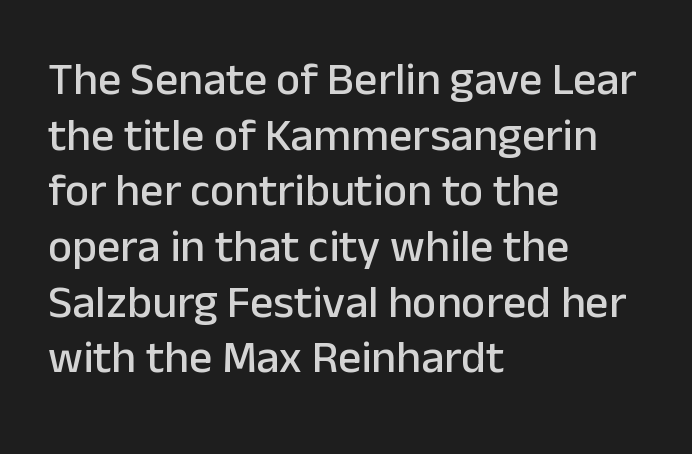
Q: Is the text italic (slanted)? A: No, it is upright.
Q: Is the typeface a serif or a sans-serif typeface? A: Sans-serif.
Q: Is the text underlined? A: No.
Q: How is the paragraph aligned? A: Left-aligned.
Q: Is the spacing between letters normal or unusually wide? A: Normal.
Q: Width (condensed, normal, or wide)? A: Normal.
Q: Stroke contrast? A: Low.
Q: x-height? A: Medium.
Q: Monospaced? A: No.
